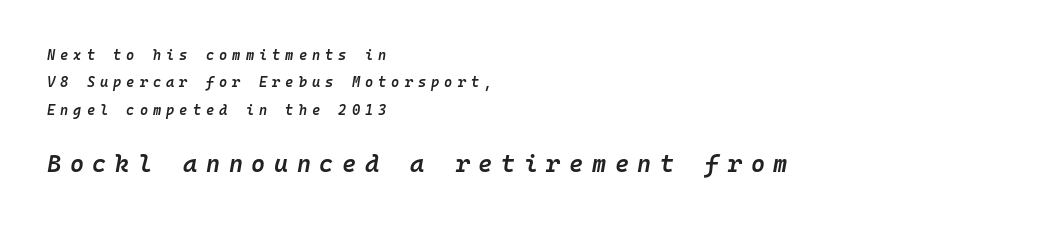
The image shows 24 px text type, italic (leaning right); set left-aligned, loose line spacing (1.96x), unusually wide letter spacing (+0.36 em), not underlined; the second (bottom) block is 1.71x larger.
